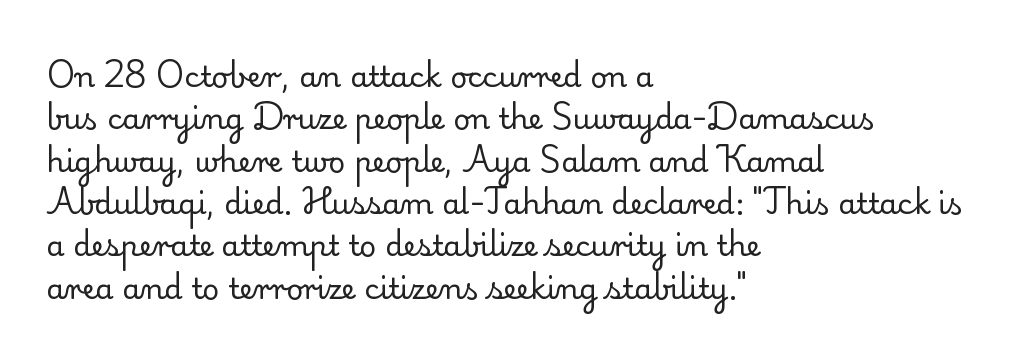
{"serif": "yes", "italic": "no", "bold": "no", "weight": "regular", "width": "normal", "stroke_contrast": "low", "x_height": "small", "monospaced": "no", "underline": "no", "align": "left", "line_spacing": "normal", "line_spacing_ratio": 1.46, "letter_spacing": "normal", "letter_spacing_em": 0.0, "glyph_px": 29}
